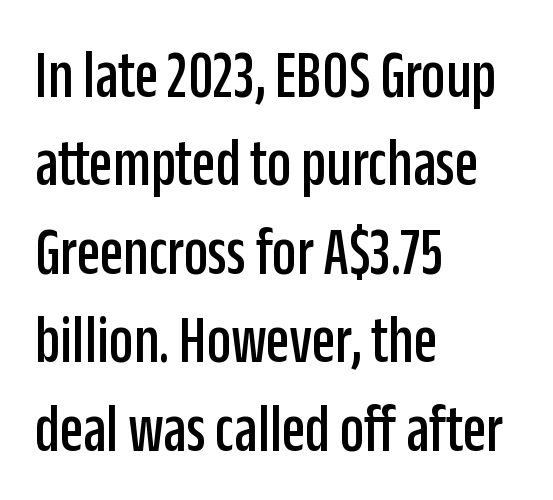
Q: Is the text italic (slanted)? A: No, it is upright.
Q: Is the typeface a serif or a sans-serif typeface? A: Sans-serif.
Q: Is the text underlined? A: No.
Q: How is the paragraph aligned? A: Left-aligned.
Q: Is the spacing between letters normal or unusually wide? A: Normal.
Q: Is the spacing between lines tight, normal or loose? A: Normal.
Q: Width (condensed, normal, or wide)? A: Condensed.
Q: Stroke contrast? A: Low.
Q: x-height? A: Large.
Q: Monospaced? A: No.
